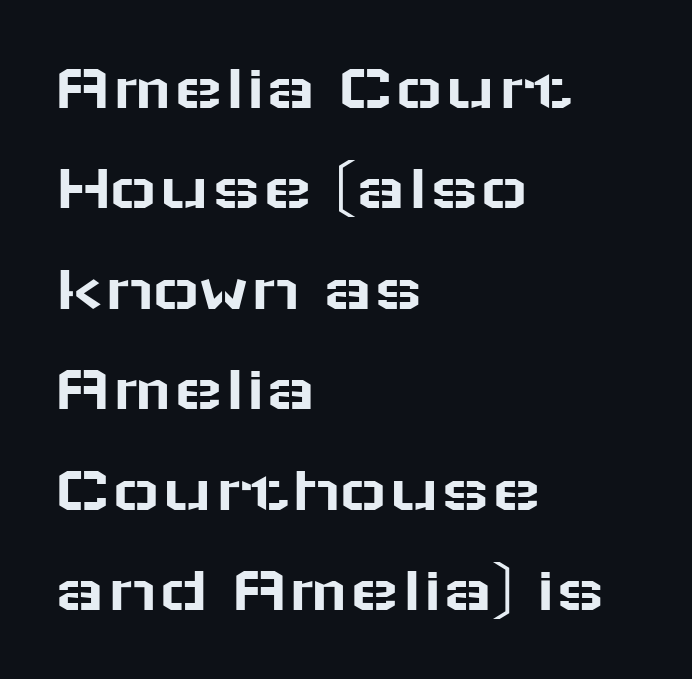
This is sans-serif lettering, the kind often seen on screens and signage. Proportional: the letters do not fall into vertical columns. Where is the straight margin? On the left. This sample uses an upright cut, with every glyph sitting square on the baseline. Honestly, the letter spacing is just normal — you wouldn't notice it. Vertical spacing — default.
